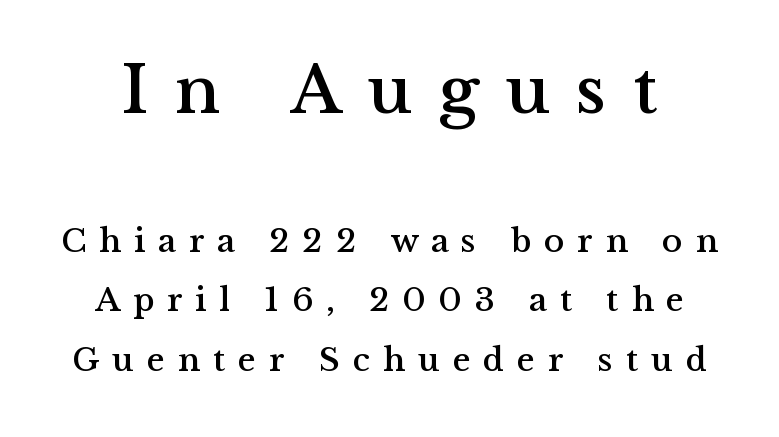
Is the block centered? Yes — each line is placed symmetrically about the middle. Words appear elongated and porous because spacing is wide. Nope, not italic — everything's standing straight. This sample has the flowing, uneven cadence of proportional lettering.
